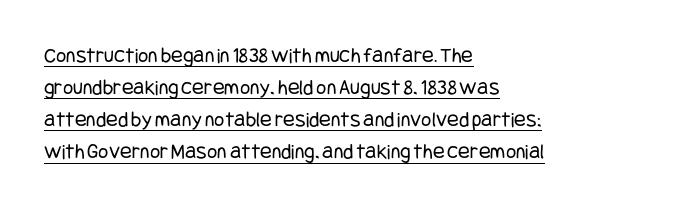
{"italic": "no", "bold": "no", "underline": "yes", "align": "left", "line_spacing": "normal", "line_spacing_ratio": 1.46, "letter_spacing": "normal", "letter_spacing_em": 0.0, "glyph_px": 22}
